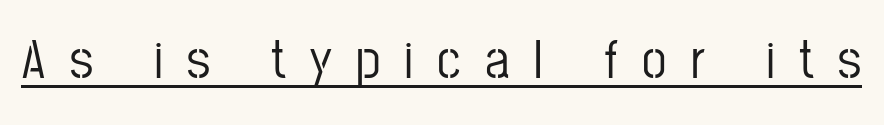
The image shows 55 px condensed sans-serif type, upright; set unusually wide letter spacing (+0.44 em), underlined; low stroke contrast and a medium x-height.
